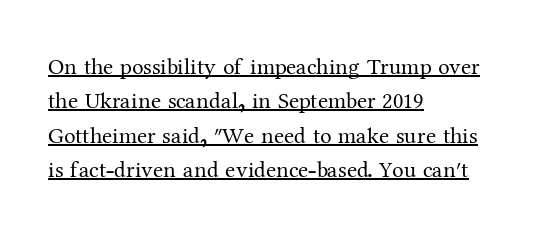
{"italic": "no", "bold": "no", "underline": "yes", "align": "left", "line_spacing": "normal", "line_spacing_ratio": 1.5, "letter_spacing": "normal", "letter_spacing_em": 0.0, "glyph_px": 23}
